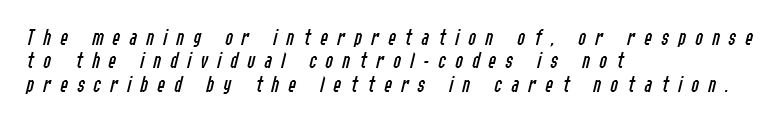
Q: Is the text bold? A: No.
Q: Is the text italic (slanted)? A: Yes, it leans right by about 14 degrees.
Q: Is the text underlined? A: No.
Q: How is the paragraph aligned? A: Left-aligned.
Q: Is the spacing between letters normal or unusually wide? A: Unusually wide.
Q: Is the spacing between lines tight, normal or loose? A: Tight.
